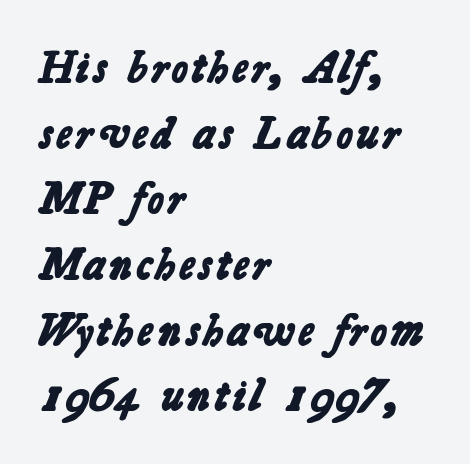
The image shows 45 px bold sans-serif type; set left-aligned, normal line spacing (1.46x), normal letter spacing, not underlined; low stroke contrast and a medium x-height.
